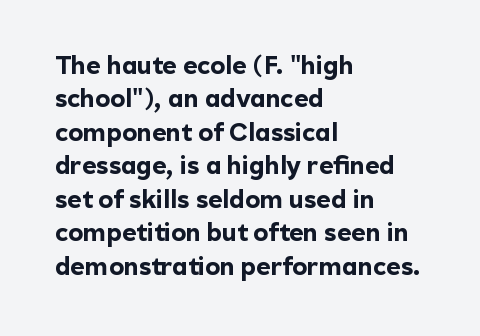
{"italic": "no", "bold": "yes", "underline": "no", "align": "left", "line_spacing": "normal", "line_spacing_ratio": 1.34, "letter_spacing": "normal", "letter_spacing_em": 0.0, "glyph_px": 25}
